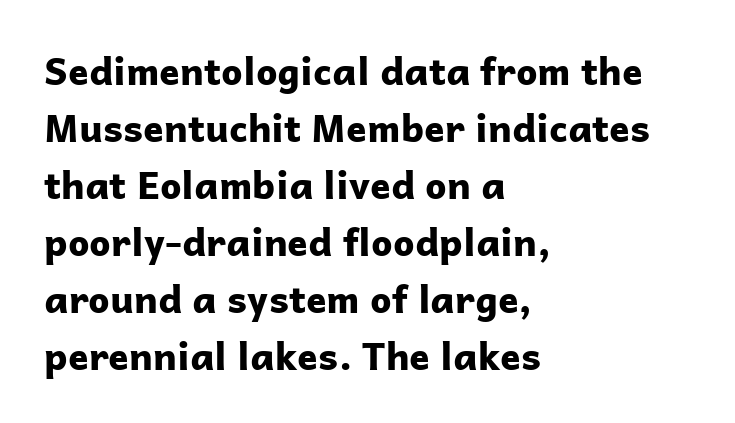
The image shows 38 px bold sans-serif type, upright; set left-aligned, normal line spacing (1.5x), normal letter spacing, not underlined; low stroke contrast and a medium x-height.
